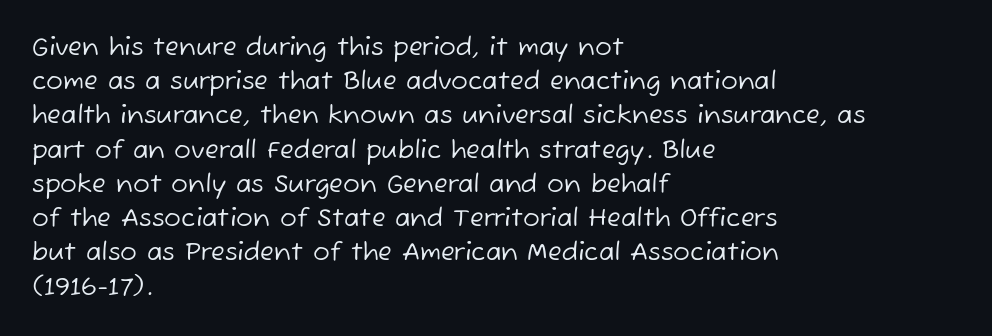
A clean baseline with only descenders dipping below it. Counters stay open thanks to moderate or lighter strokes. Words appear dense and cohesive because spacing is normal. Quick note: interline space is typical. Alignment: flush left.
